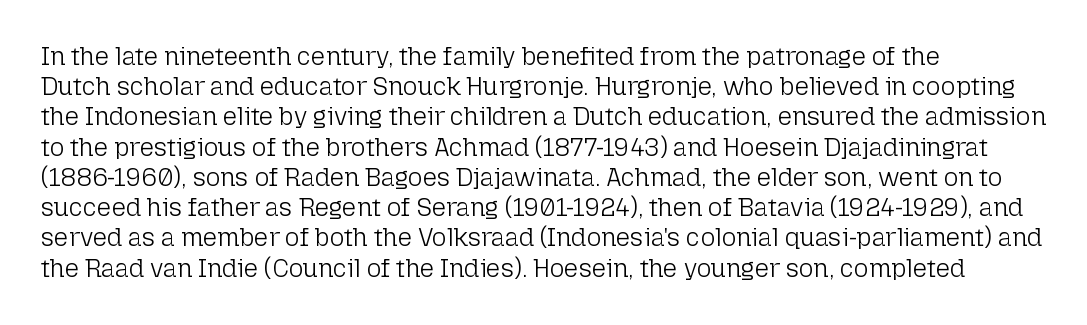
In terms of posture, this sample is upright. The rendering keeps characters at their native spacing. Caption: face not bold, strokes unweighted. The string is rendered with underlining switched off. Horizontal alignment here is leftward, the default for most running prose.
